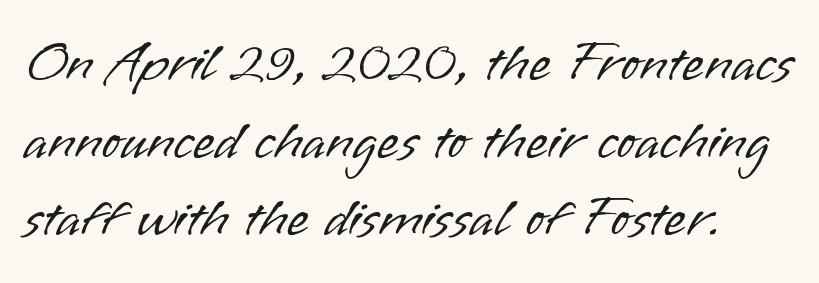
The image shows 57 px light sans-serif type; set normal line spacing (1.36x), normal letter spacing, not underlined; low stroke contrast and a small x-height.
